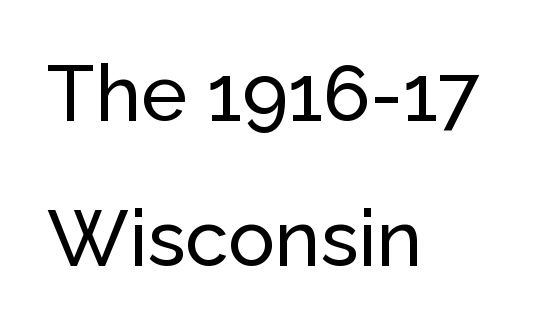
Unlike italic type, these characters show no tilt at all. The type is set solid horizontally, with unmodified tracking. These lines stack with their left ends in a neat column. Beneath every word, the page is bare. Varying glyph widths throughout — classic text-font behaviour. Nope, no serifs anywhere on these letters.
